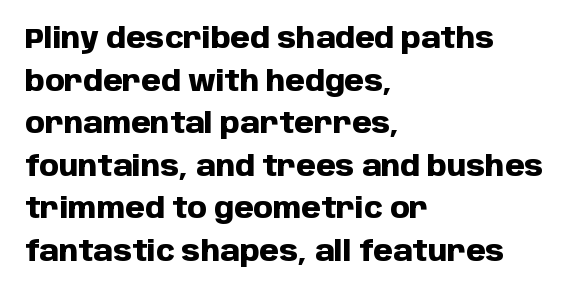
Q: Is the text bold? A: Yes.
Q: Is the text italic (slanted)? A: No, it is upright.
Q: Is the typeface a serif or a sans-serif typeface? A: Sans-serif.
Q: Is the text underlined? A: No.
Q: How is the paragraph aligned? A: Left-aligned.
Q: Is the spacing between letters normal or unusually wide? A: Normal.
Q: Is the spacing between lines tight, normal or loose? A: Normal.
Q: Width (condensed, normal, or wide)? A: Normal.
Q: Stroke contrast? A: Low.
Q: x-height? A: Large.
Q: Monospaced? A: No.
